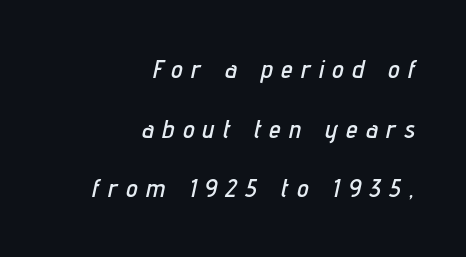
The image shows 26 px text type, italic (leaning right); set right-aligned, loose line spacing (2.29x), unusually wide letter spacing (+0.33 em), not underlined.
